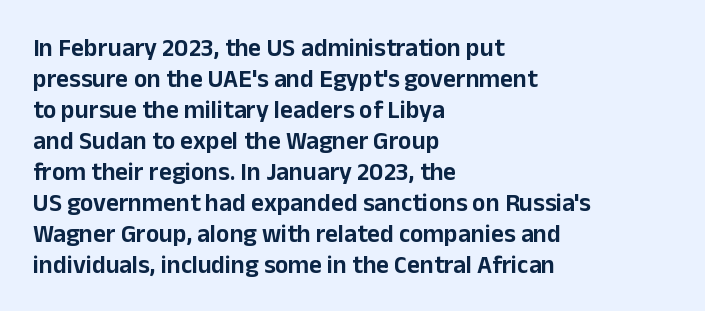
{"italic": "no", "underline": "no", "align": "left", "line_spacing_ratio": 1.24, "letter_spacing": "normal", "letter_spacing_em": 0.0, "glyph_px": 25}
